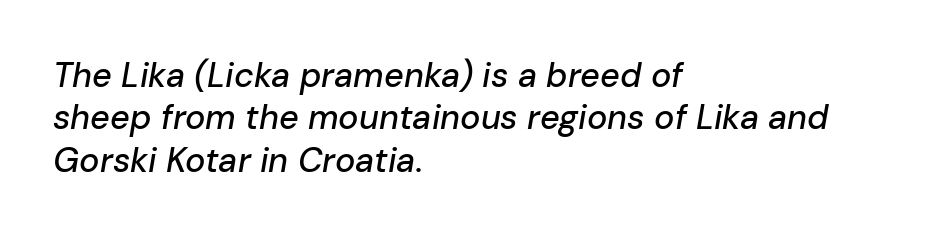
{"italic": "yes", "lean": "right", "slant_degrees": 10, "width": "normal", "stroke_contrast": "low", "x_height": "medium", "monospaced": "no", "underline": "no", "align": "left", "line_spacing": "normal", "line_spacing_ratio": 1.25, "letter_spacing": "normal", "letter_spacing_em": 0.0, "glyph_px": 34}
